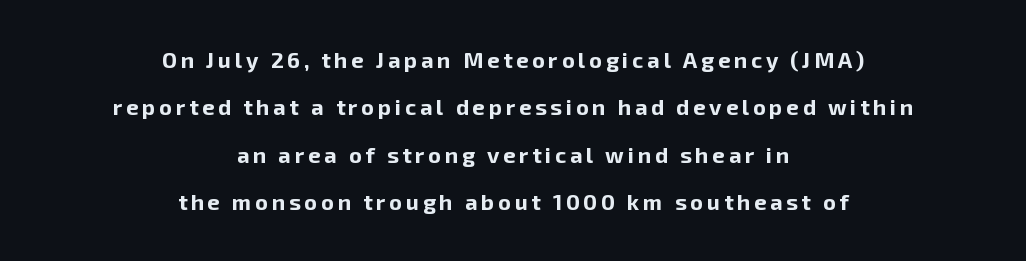
These lines were composed using upright roman letters. This block would shrink considerably if given ordinary leading; it's expanded now. Alignment: centered. I'd describe the lettering as bold — thick and assertive. Only glyphs here, with clear space below each row.
